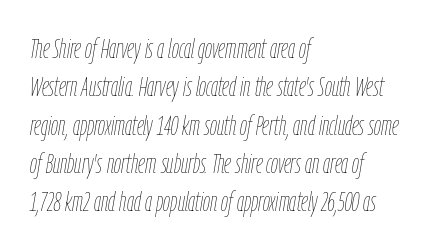
{"italic": "yes", "lean": "right", "slant_degrees": 9, "bold": "no", "weight": "thin", "width": "condensed", "stroke_contrast": "low", "x_height": "medium", "monospaced": "no", "underline": "no", "align": "left", "line_spacing": "normal", "line_spacing_ratio": 1.37, "letter_spacing": "normal", "letter_spacing_em": 0.0, "glyph_px": 28}
